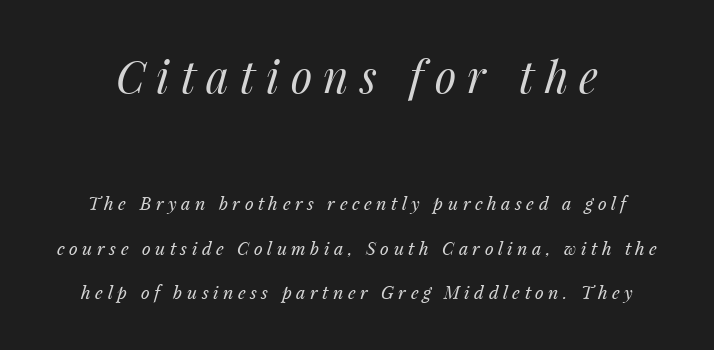
The image shows 44 px regular-weight type, italic (leaning right); set loose line spacing (2.49x), unusually wide letter spacing (+0.25 em), not underlined; the first (top) block is 2.44x larger; medium stroke contrast and a medium x-height.
